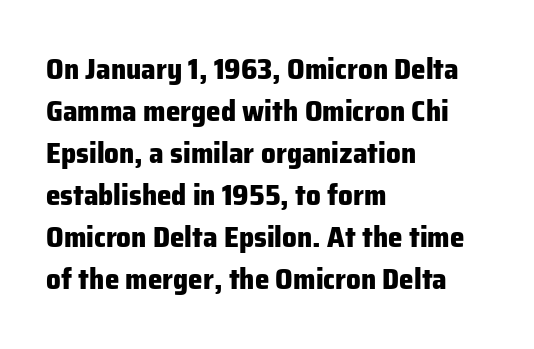
The image shows 29 px heavy sans-serif type, upright; set left-aligned, normal line spacing (1.45x), normal letter spacing, not underlined; low stroke contrast and a medium x-height.
